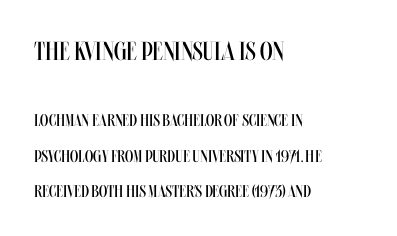
{"italic": "no", "bold": "no", "underline": "no", "align": "left", "line_spacing": "loose", "line_spacing_ratio": 2.09, "letter_spacing": "normal", "letter_spacing_em": 0.0, "larger_block": "first", "size_ratio": 1.53, "glyph_px": 26}
